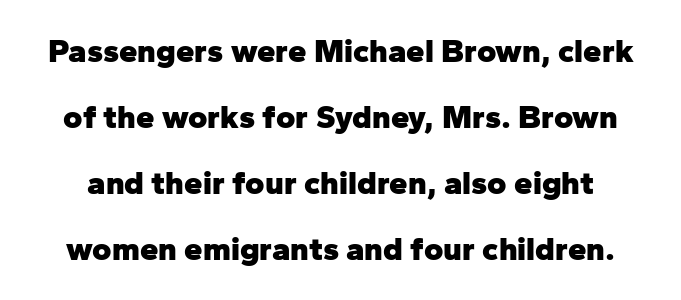
Lines of text with bare space underneath. Each letter's strokes conclude bluntly, with no projecting serifs. The specimen reads as upright at a glance. The letters advance in unequal steps, a hallmark of proportional type.
